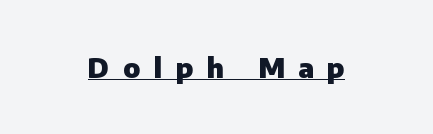
Q: Is the text bold? A: Yes.
Q: Is the text italic (slanted)? A: No, it is upright.
Q: Is the text underlined? A: Yes.
Q: Is the spacing between letters normal or unusually wide? A: Unusually wide.
